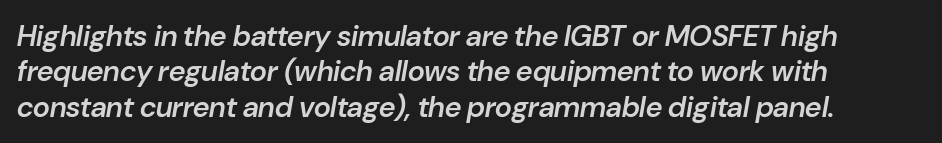
{"italic": "yes", "lean": "right", "slant_degrees": 10, "bold": "semi", "weight": "semibold", "width": "normal", "stroke_contrast": "low", "x_height": "medium", "monospaced": "no", "underline": "no", "align": "left", "line_spacing_ratio": 1.22, "letter_spacing": "normal", "letter_spacing_em": 0.0, "glyph_px": 29}
